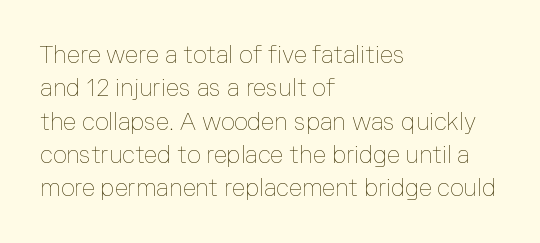
Q: Is the text bold? A: No.
Q: Is the text italic (slanted)? A: No, it is upright.
Q: Is the text underlined? A: No.
Q: How is the paragraph aligned? A: Left-aligned.
Q: Is the spacing between letters normal or unusually wide? A: Normal.
Q: Is the spacing between lines tight, normal or loose? A: Normal.
